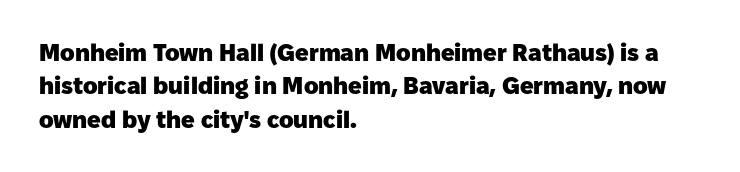
The image shows 24 px bold type, upright; set left-aligned, normal line spacing (1.39x), normal letter spacing, not underlined.
